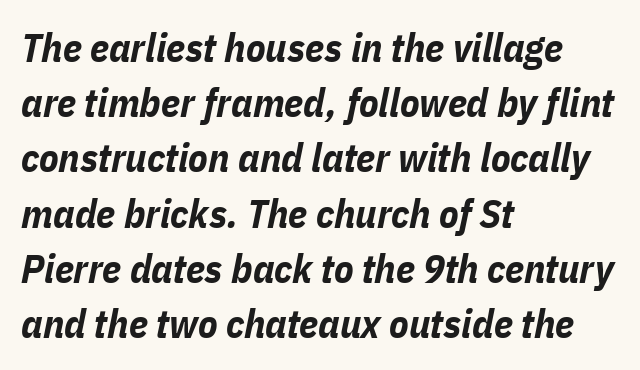
The gap between lines stays unmarked. Is this a fixed-width face? No — the glyphs have proportional, varying widths. The rendering uses a moderate line-height, typical for paragraphs. Students, note that the glyphs here touch the page at normal intervals. Notice how the stems are inclined rather than vertical — that's the hallmark of italics. Does the copy run flush right? No — it runs flush left.
